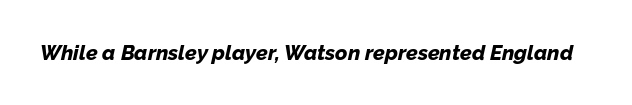
The image shows 21 px bold type, italic (leaning right); set normal letter spacing, not underlined.
